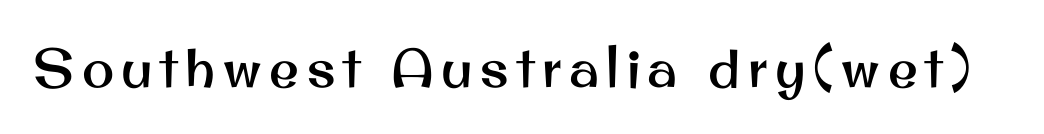
{"serif": "no", "italic": "no", "width": "normal", "stroke_contrast": "medium", "x_height": "small", "monospaced": "no", "underline": "no", "glyph_px": 54}
